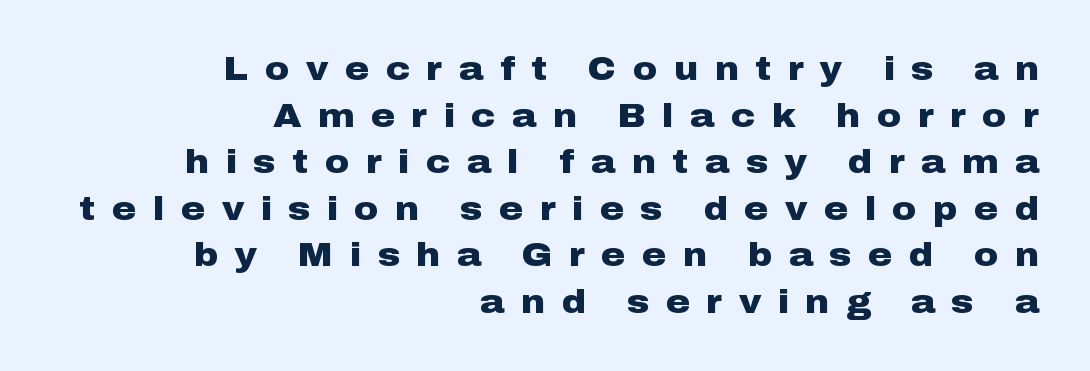
Only glyphs here, with clear space below each row. Evenly set lines give the paragraph a standard silhouette. The rendering uses a bold face; every stroke is thick and dark. Letter spacing: wide.
